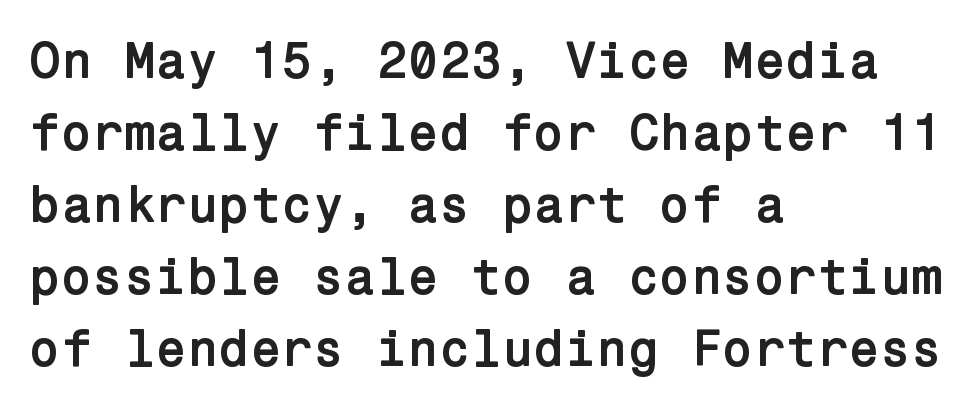
The image shows 51 px semibold sans-serif type, upright; set left-aligned, normal line spacing (1.41x), normal letter spacing, not underlined; low stroke contrast and a medium x-height.
